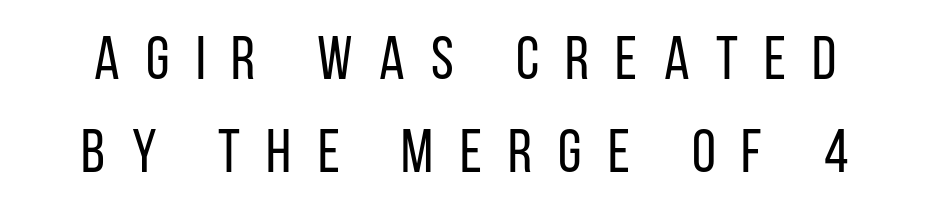
{"serif": "no", "italic": "no", "bold": "no", "weight": "regular", "width": "condensed", "stroke_contrast": "low", "x_height": "large", "monospaced": "no", "underline": "no", "line_spacing": "normal", "line_spacing_ratio": 1.53, "letter_spacing": "wide", "letter_spacing_em": 0.43, "glyph_px": 61}
